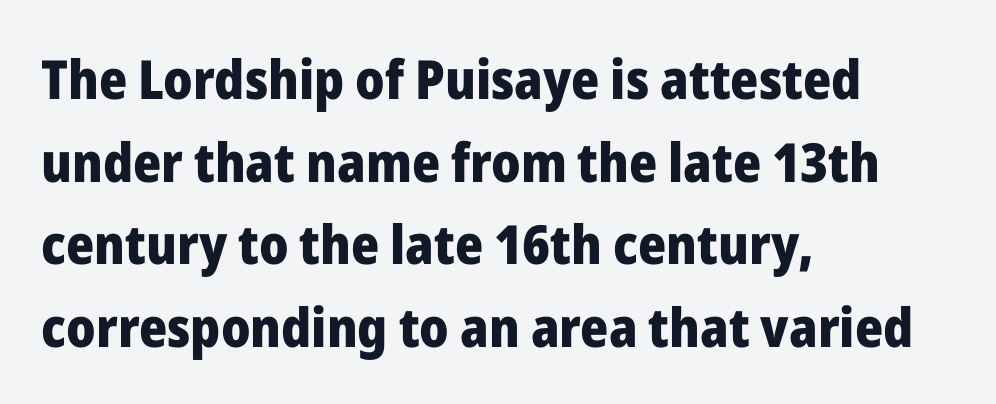
The space directly below the letters is spotless. Nobody touched the tracking dial on this one. Summary of weight: heavy, a full bold. These lines are set flush left with a ragged right edge. The rendering uses natural spacing where letterforms have individual widths.
